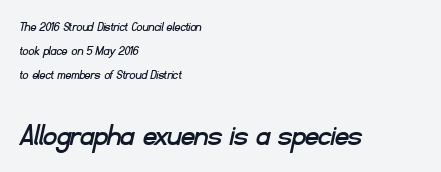
The image shows 33 px sans-serif type; set left-aligned, line spacing 1.72x, normal letter spacing, not underlined; the second (bottom) block is 2.36x larger; low stroke contrast and a small x-height.
